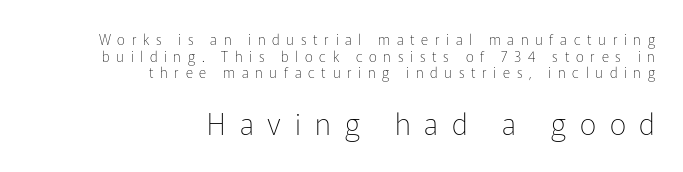
{"serif": "no", "italic": "no", "bold": "no", "weight": "thin", "width": "normal", "stroke_contrast": "low", "x_height": "medium", "monospaced": "no", "underline": "no", "align": "right", "line_spacing_ratio": 1.18, "letter_spacing": "wide", "letter_spacing_em": 0.48, "larger_block": "second", "size_ratio": 2.07, "glyph_px": 29}
